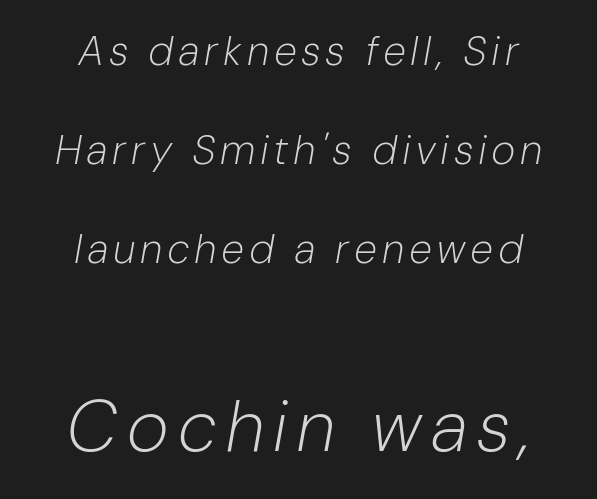
No heavy texture on the line: the type isn't bold. Here the designer chose a conventional face with non-uniform glyph widths. When letters slant like this, we call the style italic. A student would notice the bottom passage is typeset larger than what precedes it.
